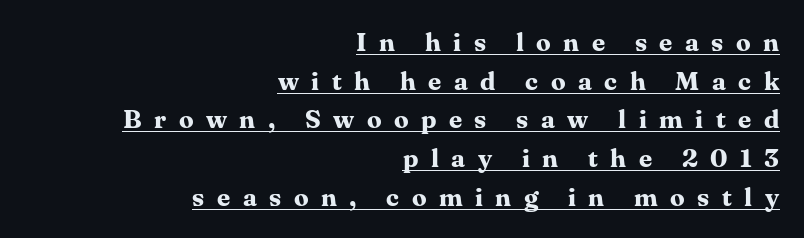
The image shows 26 px bold type, upright; set right-aligned, normal line spacing (1.49x), unusually wide letter spacing (+0.48 em), underlined.
